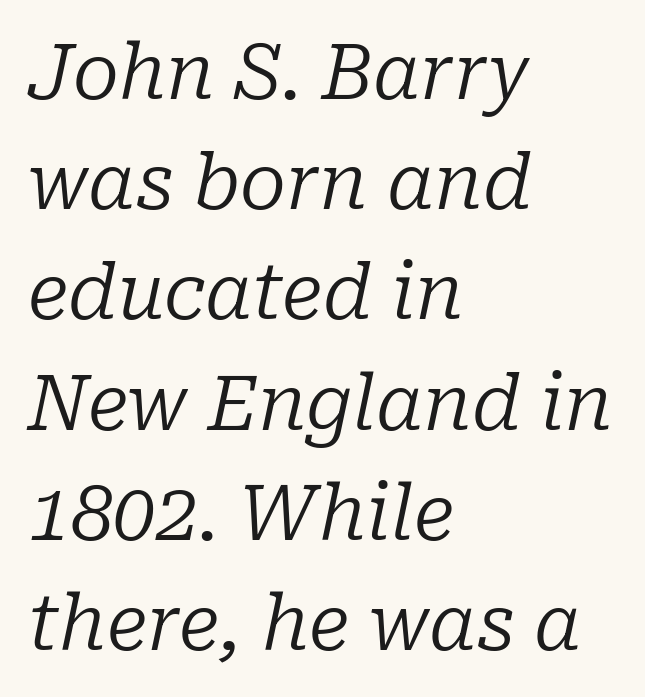
The baseline area is clear. The text carries the slant typical of an italic or oblique font. The compositor pushed each line to the left boundary. Think of a printed novel: that variable character pitch is what you see here. Serifs: yes, visible at the terminals of the letterforms.
